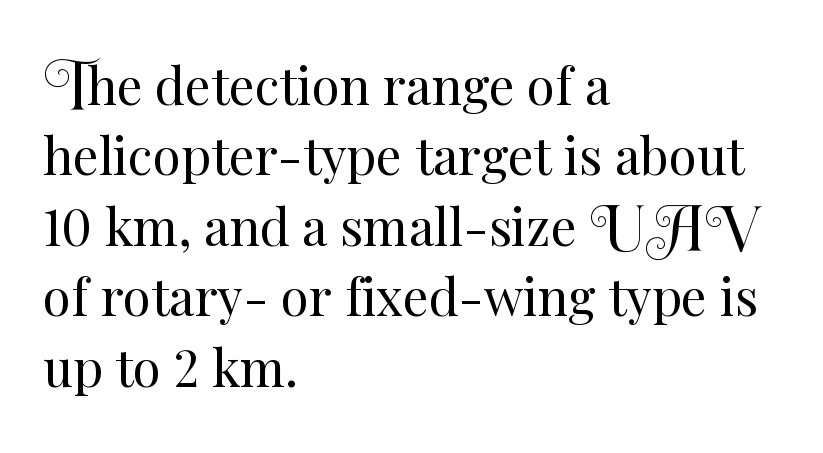
{"italic": "no", "bold": "no", "weight": "regular", "width": "normal", "stroke_contrast": "medium", "x_height": "small", "monospaced": "no", "underline": "no", "align": "left", "line_spacing": "normal", "line_spacing_ratio": 1.38, "letter_spacing": "normal", "letter_spacing_em": 0.0, "glyph_px": 51}
